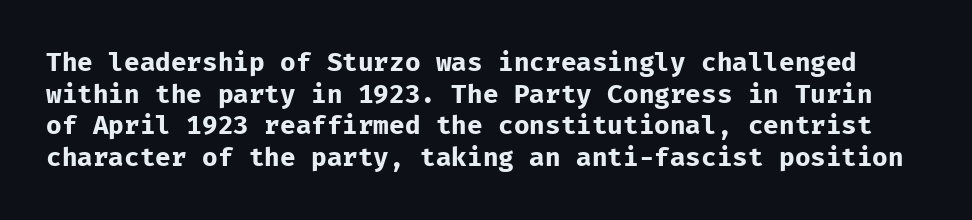
A typesetter would call this zero additional tracking. Students, this is bold: see how much ink each stroke carries. The strip under each line holds only bare page. Rendered with straight, roman letterforms.
